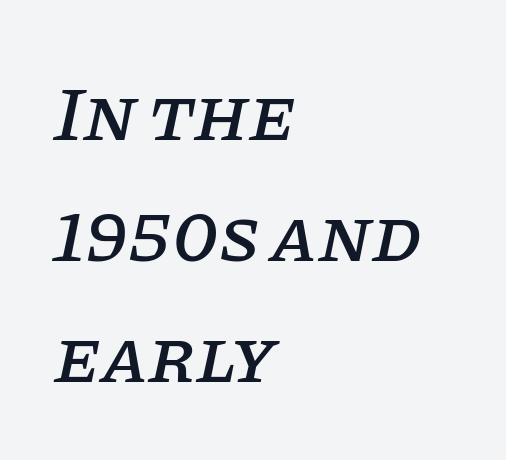
{"serif": "yes", "italic": "yes", "lean": "right", "slant_degrees": 11, "width": "normal", "stroke_contrast": "low", "x_height": "large", "monospaced": "no", "underline": "no", "align": "left", "line_spacing": "normal", "line_spacing_ratio": 1.57, "letter_spacing": "normal", "letter_spacing_em": 0.0, "glyph_px": 77}
